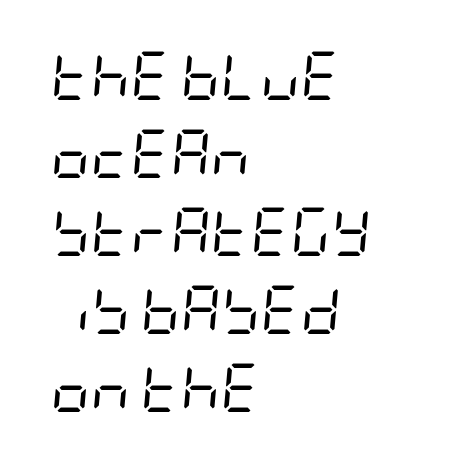
{"italic": "yes", "lean": "right", "slant_degrees": 5, "bold": "no", "weight": "regular", "width": "condensed", "stroke_contrast": "low", "x_height": "large", "underline": "no", "align": "left", "line_spacing": "normal", "line_spacing_ratio": 1.59, "letter_spacing": "normal", "letter_spacing_em": 0.0, "glyph_px": 49}
